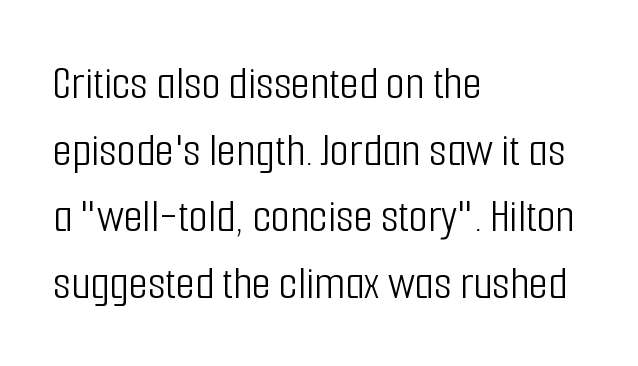
The words here are not underlined. Every character sits straight up, as roman type does. Is this a fixed-width face? No — the glyphs have proportional, varying widths. Quick note: interline space is typical. Heft: none added — not bold.
